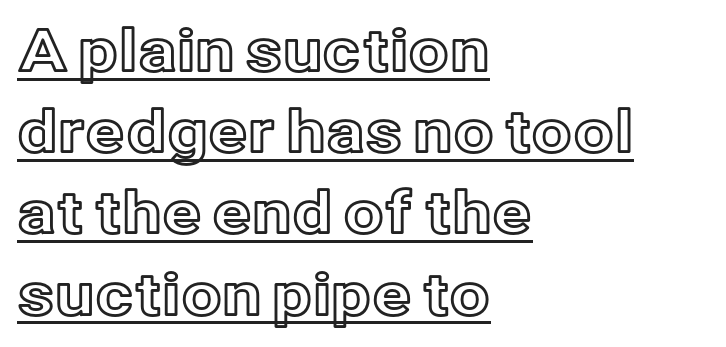
{"italic": "no", "width": "normal", "x_height": "medium", "monospaced": "no", "underline": "yes", "align": "left", "line_spacing": "normal", "line_spacing_ratio": 1.4, "letter_spacing": "normal", "letter_spacing_em": 0.0, "glyph_px": 58}
